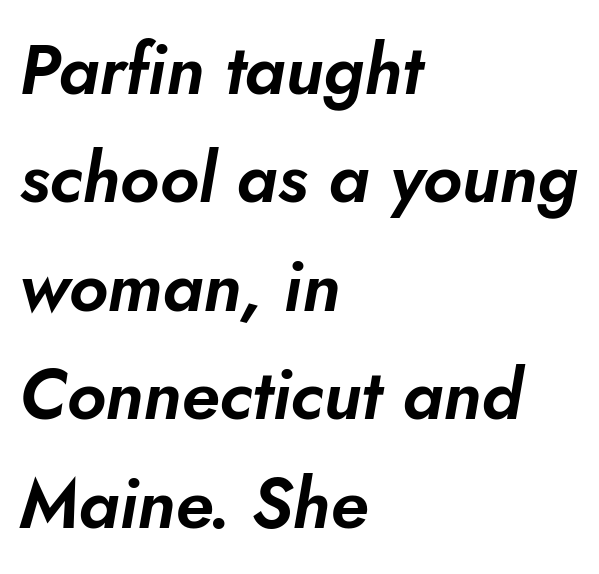
Q: Is the text italic (slanted)? A: Yes, it leans right by about 10 degrees.
Q: Is the text underlined? A: No.
Q: How is the paragraph aligned? A: Left-aligned.
Q: Is the spacing between letters normal or unusually wide? A: Normal.
Q: Is the spacing between lines tight, normal or loose? A: Normal.
Q: Width (condensed, normal, or wide)? A: Normal.
Q: Stroke contrast? A: Low.
Q: x-height? A: Small.
Q: Monospaced? A: No.
